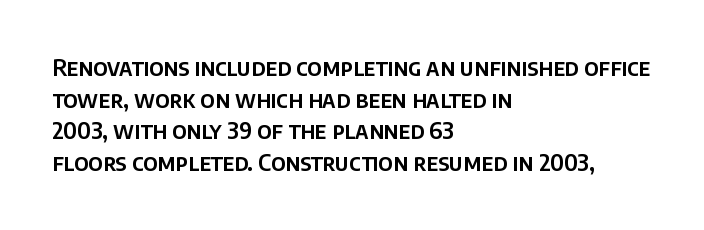
{"italic": "no", "underline": "no", "align": "left", "line_spacing": "normal", "line_spacing_ratio": 1.38, "letter_spacing": "normal", "letter_spacing_em": 0.0, "glyph_px": 23}
